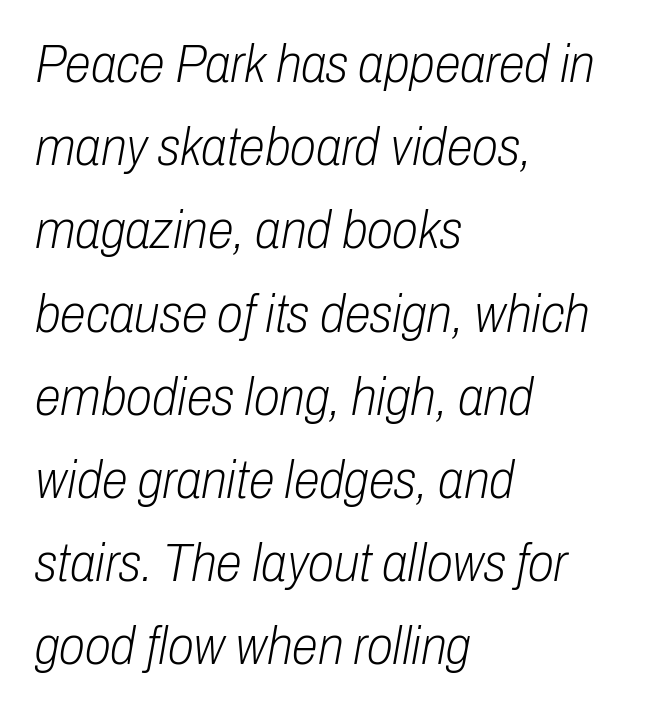
Every character sits at an angle, as italics do. The typesetter chose a ragged-right arrangement here. The passage shown is typed in a proportional face where columns would drift. Quick note: interline space is typical. Nothing unusual about the tracking: characters are spaced as the font intends. The specimen omits any rule beneath the text block's lines.
